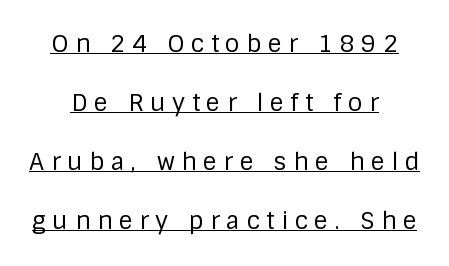
{"italic": "no", "bold": "no", "underline": "yes", "align": "center", "line_spacing": "loose", "line_spacing_ratio": 2.46, "letter_spacing": "wide", "letter_spacing_em": 0.27, "glyph_px": 24}
